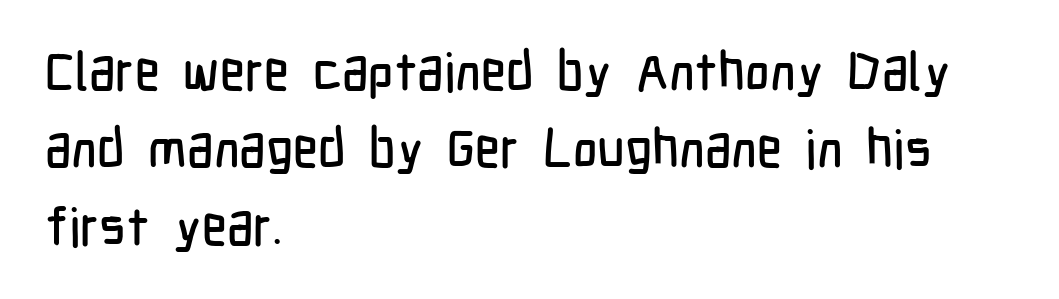
The image shows 53 px condensed sans-serif type, upright; set left-aligned, normal line spacing (1.46x), normal letter spacing, not underlined; low stroke contrast and a medium x-height.
